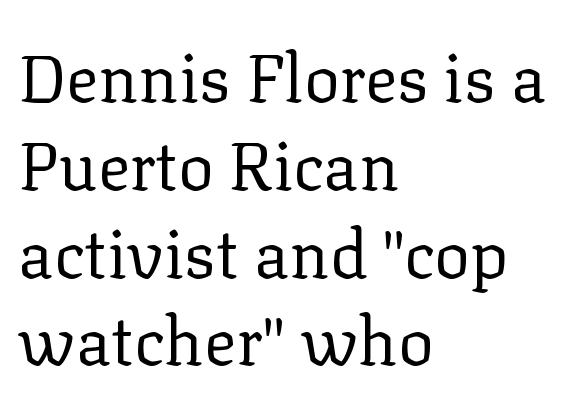
The image shows 67 px regular-weight serif type, upright; set left-aligned, normal line spacing (1.31x), normal letter spacing, not underlined; low stroke contrast and a medium x-height.
